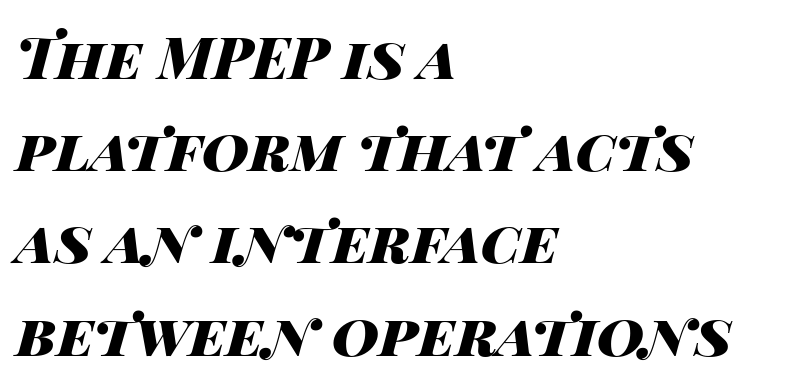
Which margin do the lines hug? The left one — the right edge is uneven. Decoration check: the copy has no underline. The space between consecutive lines is moderate. Does extra space separate the letters? No, they use regular spacing.
